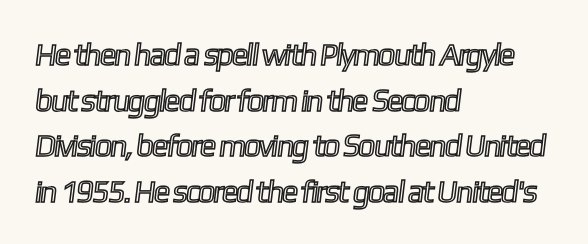
{"width": "condensed", "x_height": "medium", "monospaced": "no", "underline": "no", "align": "left", "line_spacing": "normal", "line_spacing_ratio": 1.47, "letter_spacing": "normal", "letter_spacing_em": 0.0, "glyph_px": 31}
